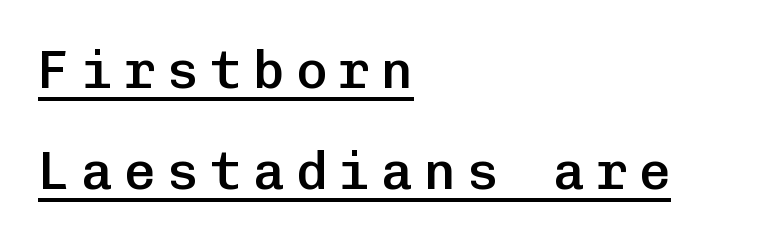
{"serif": "no", "italic": "no", "bold": "semi", "weight": "semibold", "width": "normal", "stroke_contrast": "low", "x_height": "medium", "monospaced": "yes", "underline": "yes", "align": "left", "line_spacing": "loose", "line_spacing_ratio": 1.9, "letter_spacing": "wide", "letter_spacing_em": 0.21, "glyph_px": 53}
